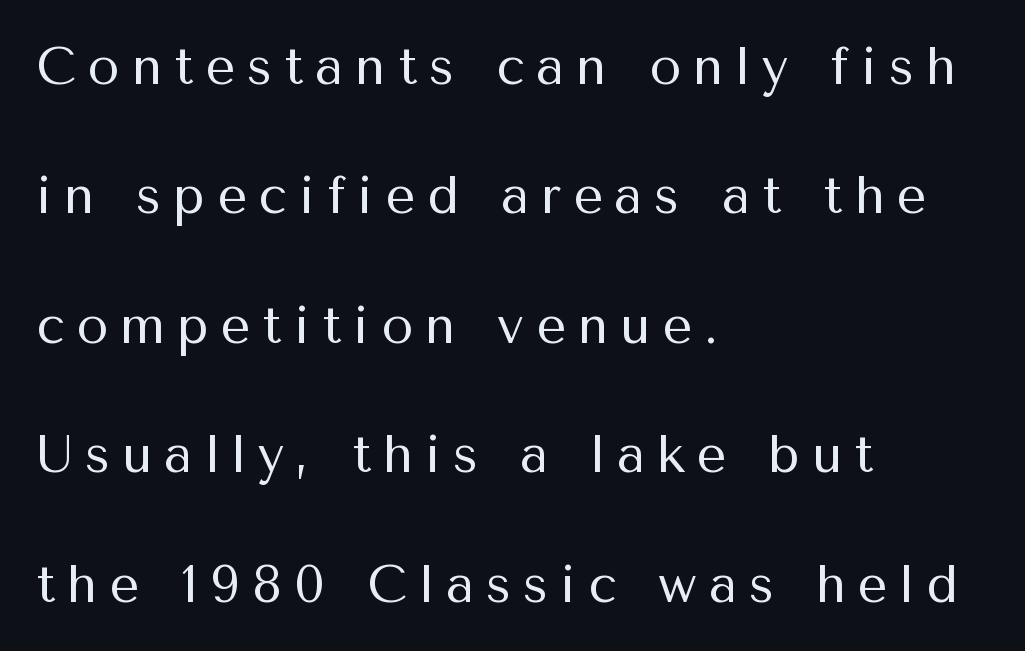
The image shows 52 px regular-weight sans-serif type, upright; set left-aligned, loose line spacing (2.49x), unusually wide letter spacing (+0.23 em), not underlined; medium stroke contrast and a medium x-height.
